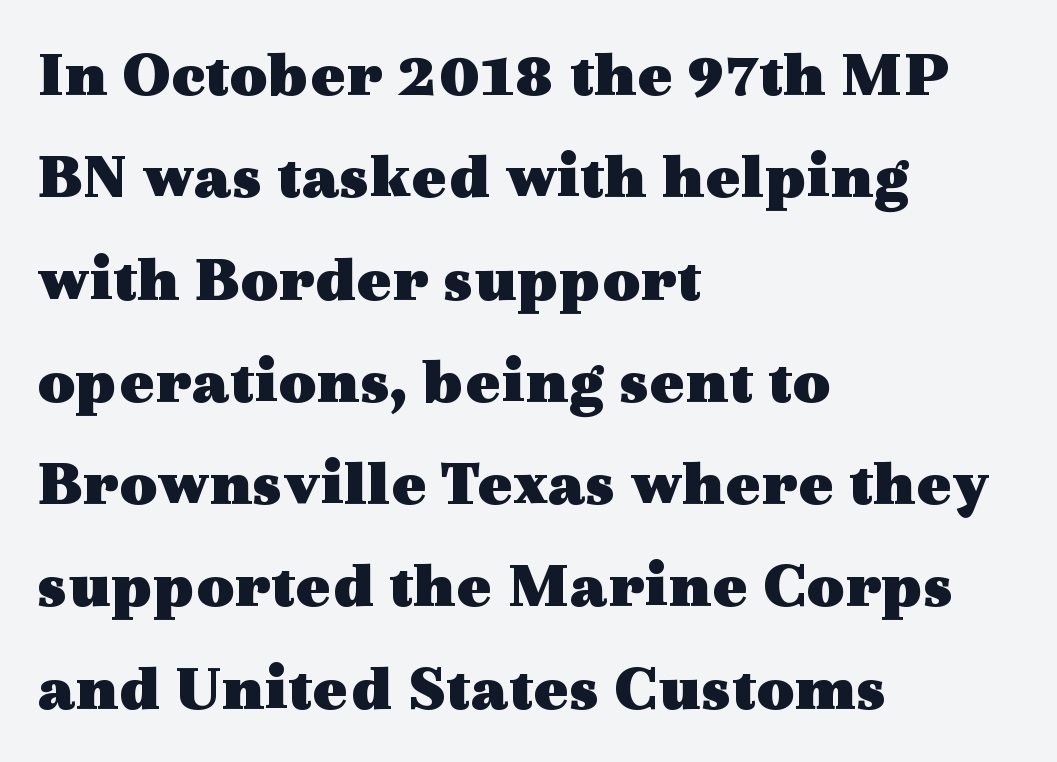
Q: Is the text bold? A: Yes.
Q: Is the text italic (slanted)? A: No, it is upright.
Q: Is the typeface a serif or a sans-serif typeface? A: Serif.
Q: Is the text underlined? A: No.
Q: How is the paragraph aligned? A: Left-aligned.
Q: Is the spacing between letters normal or unusually wide? A: Normal.
Q: Is the spacing between lines tight, normal or loose? A: Normal.
Q: Width (condensed, normal, or wide)? A: Wide.
Q: x-height? A: Medium.
Q: Monospaced? A: No.
